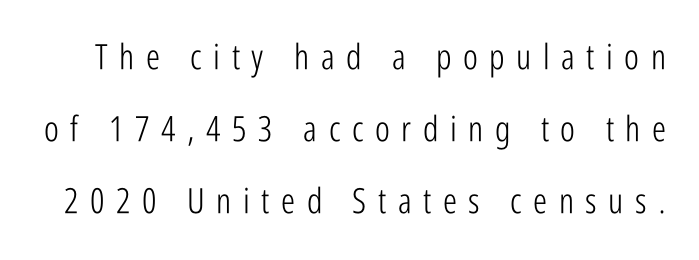
Glyph-to-glyph distance is far greater than everyday printed text. The text was rendered using a sans face with plain stroke endings. A typesetter would mark this as roman, not italic. The specimen omits any rule beneath the text block's lines.
